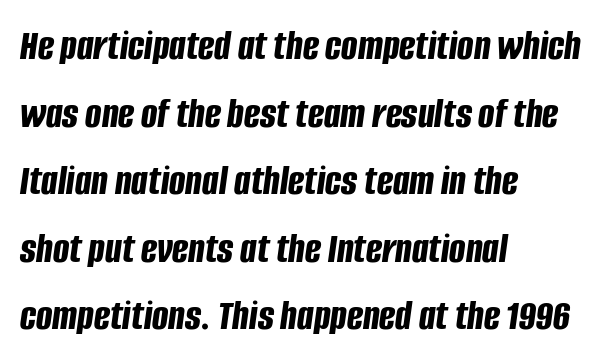
Chunky letters — that's bold for sure. Layout note: lines flush left. The rows are spaced the way most documents space them. The letters are slanted; this is an italic face. Is the letter spacing exaggerated? No — it looks like the ordinary default. Proportional: the letters do not fall into vertical columns.
